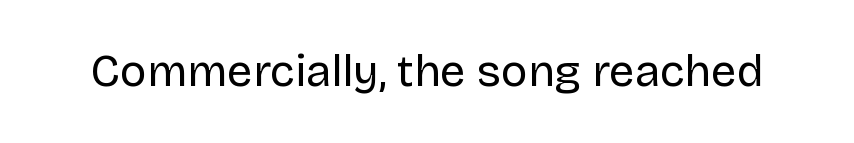
The image shows 45 px regular-weight sans-serif type, upright; set normal letter spacing, not underlined; low stroke contrast and a large x-height.
